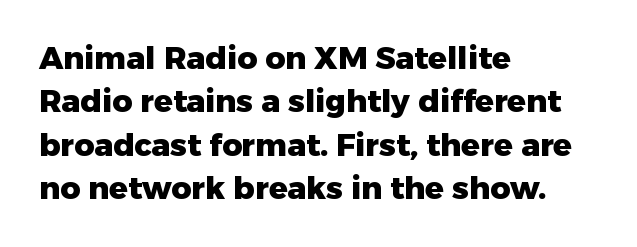
{"serif": "no", "italic": "no", "bold": "yes", "weight": "heavy", "width": "normal", "stroke_contrast": "low", "x_height": "medium", "monospaced": "no", "underline": "no", "align": "left", "line_spacing": "normal", "line_spacing_ratio": 1.4, "letter_spacing": "normal", "letter_spacing_em": 0.0, "glyph_px": 31}
